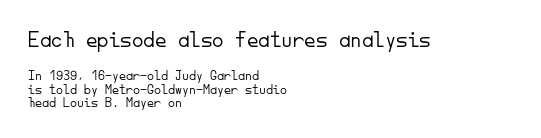
{"italic": "no", "bold": "no", "underline": "no", "align": "left", "line_spacing": "tight", "line_spacing_ratio": 0.95, "letter_spacing": "normal", "letter_spacing_em": 0.0, "larger_block": "first", "size_ratio": 1.64, "glyph_px": 23}
